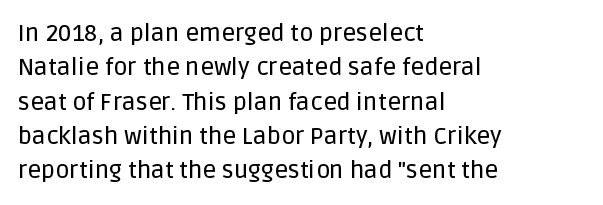
{"italic": "no", "underline": "no", "align": "left", "line_spacing": "normal", "line_spacing_ratio": 1.43, "letter_spacing": "normal", "letter_spacing_em": 0.0, "glyph_px": 24}
